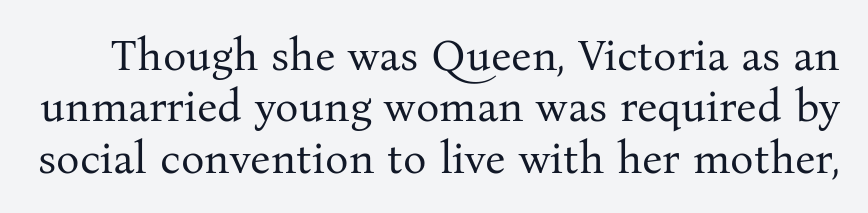
Q: Is the text bold? A: No.
Q: Is the text italic (slanted)? A: No, it is upright.
Q: Is the typeface a serif or a sans-serif typeface? A: Serif.
Q: Is the text underlined? A: No.
Q: Is the spacing between letters normal or unusually wide? A: Normal.
Q: Width (condensed, normal, or wide)? A: Normal.
Q: Stroke contrast? A: Medium.
Q: x-height? A: Medium.
Q: Monospaced? A: No.
